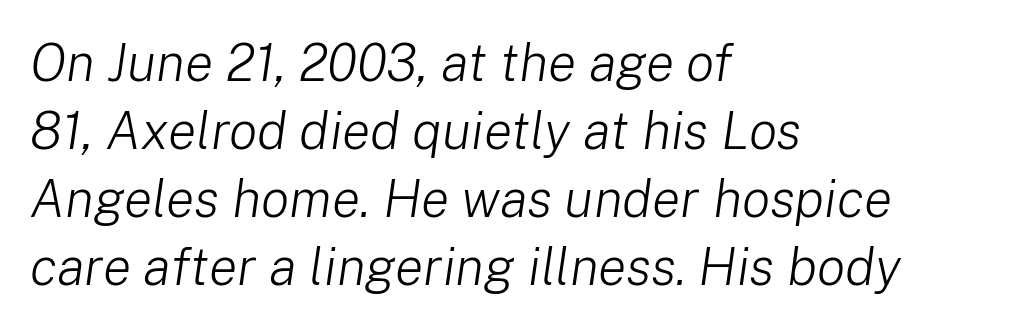
Q: Is the text bold? A: No.
Q: Is the text italic (slanted)? A: Yes, it leans right by about 8 degrees.
Q: Is the text underlined? A: No.
Q: How is the paragraph aligned? A: Left-aligned.
Q: Is the spacing between letters normal or unusually wide? A: Normal.
Q: Is the spacing between lines tight, normal or loose? A: Normal.
Q: Width (condensed, normal, or wide)? A: Normal.
Q: Stroke contrast? A: Low.
Q: x-height? A: Medium.
Q: Monospaced? A: No.
